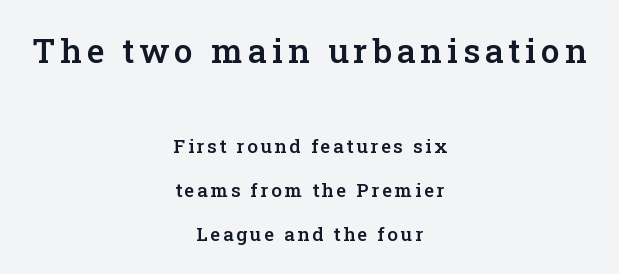
The image shows 34 px semibold serif type, upright; set centered, loose line spacing (2.31x), not underlined; the first (top) block is 1.79x larger; low stroke contrast and a medium x-height.
